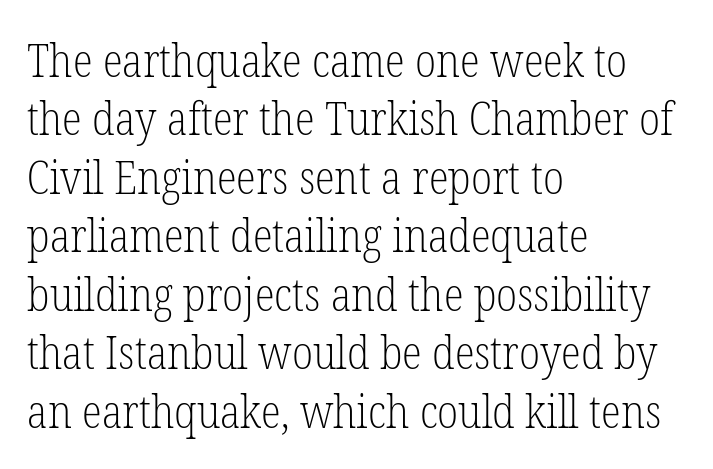
The image shows 46 px light, condensed serif type, upright; set left-aligned, normal line spacing (1.27x), normal letter spacing, not underlined; low stroke contrast and a medium x-height.
